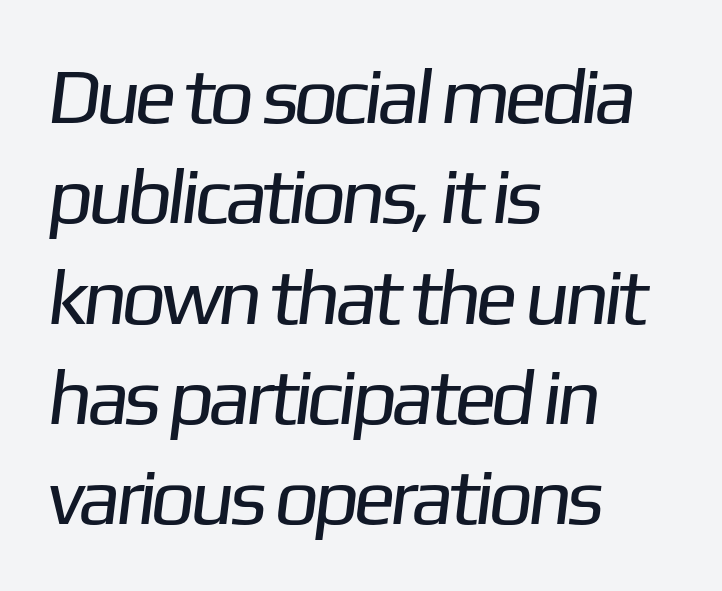
Q: Is the text bold? A: No.
Q: Is the typeface a serif or a sans-serif typeface? A: Sans-serif.
Q: Is the text underlined? A: No.
Q: How is the paragraph aligned? A: Left-aligned.
Q: Is the spacing between letters normal or unusually wide? A: Normal.
Q: Is the spacing between lines tight, normal or loose? A: Normal.
Q: Width (condensed, normal, or wide)? A: Normal.
Q: Stroke contrast? A: Low.
Q: x-height? A: Medium.
Q: Monospaced? A: No.
